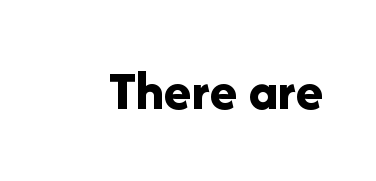
The image shows 56 px bold sans-serif type, upright; set normal letter spacing, not underlined; low stroke contrast and a medium x-height.
